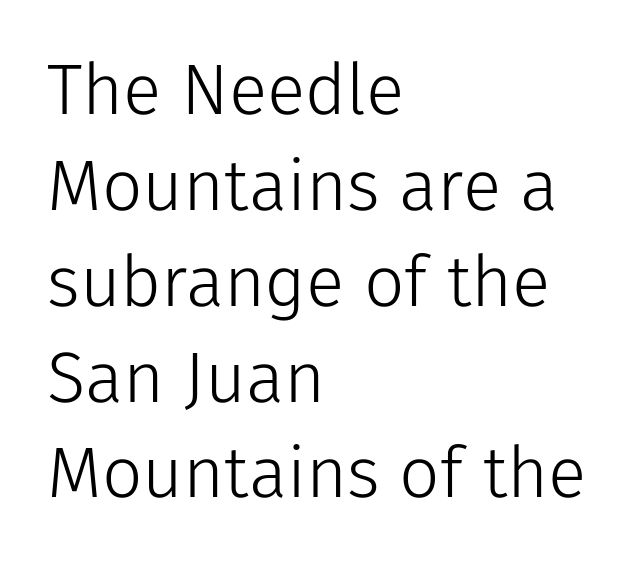
Q: Is the text bold? A: No.
Q: Is the text italic (slanted)? A: No, it is upright.
Q: Is the typeface a serif or a sans-serif typeface? A: Sans-serif.
Q: Is the text underlined? A: No.
Q: How is the paragraph aligned? A: Left-aligned.
Q: Is the spacing between letters normal or unusually wide? A: Normal.
Q: Is the spacing between lines tight, normal or loose? A: Normal.
Q: Width (condensed, normal, or wide)? A: Normal.
Q: Stroke contrast? A: Low.
Q: x-height? A: Medium.
Q: Monospaced? A: No.
